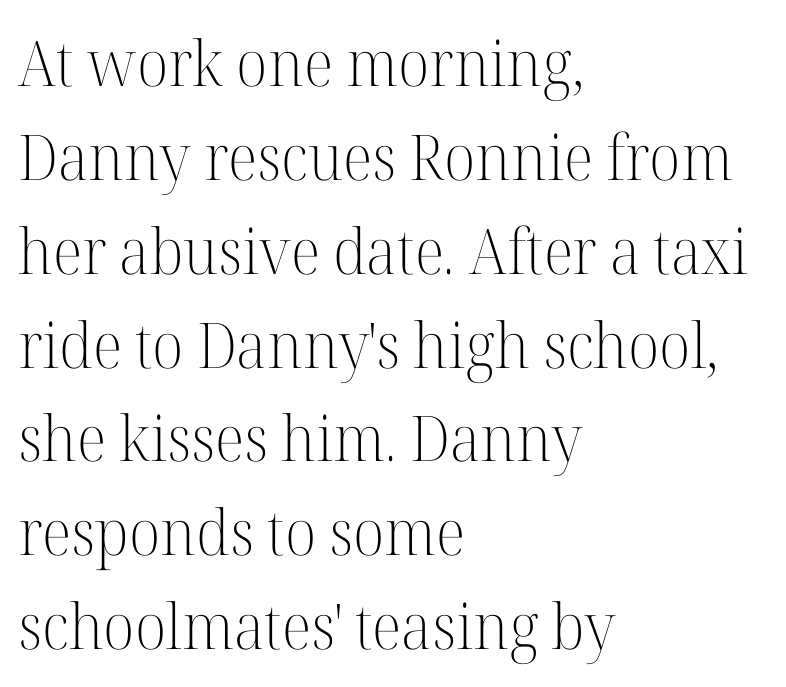
The image shows 63 px light serif type, upright; set left-aligned, normal line spacing (1.49x), normal letter spacing, not underlined; high stroke contrast and a medium x-height.
